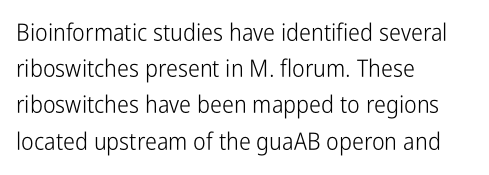
Default kerning and tracking; the words read as compact shapes. Tall strokes in this sample are plumb rather than angled. This rendering uses left alignment, leaving the right contour irregular. Students, observe: this is what conventionally led text looks like. Each stroke keeps to a modest, everyday thickness or less. Honestly, there is no underline to notice here at all.
